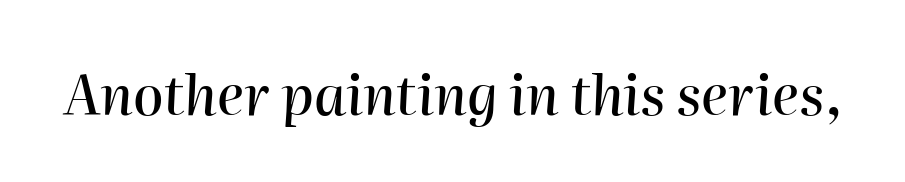
{"italic": "yes", "lean": "right", "slant_degrees": 2, "width": "normal", "stroke_contrast": "high", "x_height": "medium", "monospaced": "no", "underline": "no", "letter_spacing": "normal", "letter_spacing_em": 0.0, "glyph_px": 55}
